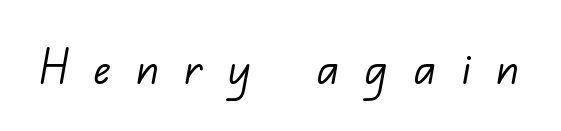
The image shows 57 px light sans-serif type; set unusually wide letter spacing (+0.45 em), not underlined; low stroke contrast and a small x-height.
